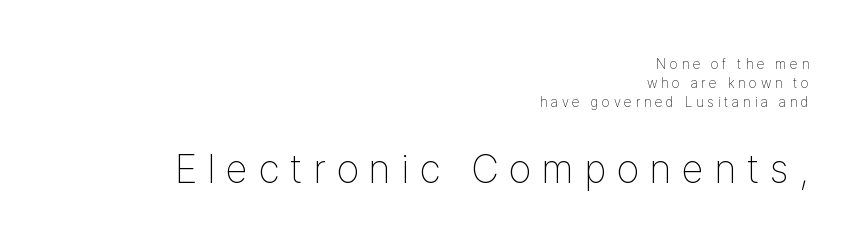
{"serif": "no", "italic": "no", "bold": "no", "weight": "thin", "width": "condensed", "stroke_contrast": "low", "x_height": "medium", "monospaced": "no", "underline": "no", "align": "right", "line_spacing": "normal", "line_spacing_ratio": 1.36, "letter_spacing": "wide", "letter_spacing_em": 0.27, "larger_block": "second", "size_ratio": 2.86, "glyph_px": 40}
